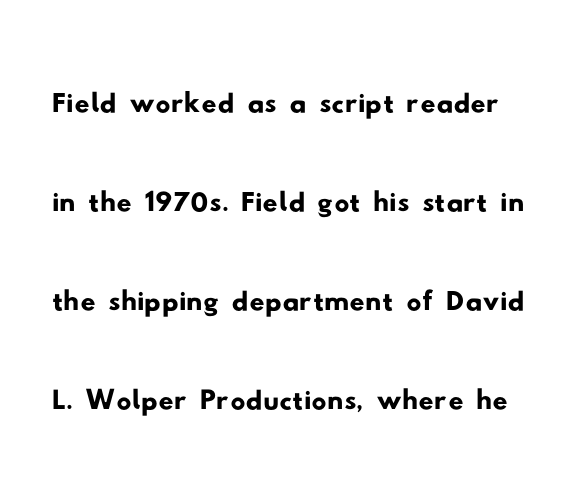
Underlining? Definitely not there. What's the leading like? Ordinary, nothing unusual. This is sans-serif lettering, the kind often seen on screens and signage. The type is set solid horizontally, with unmodified tracking.
